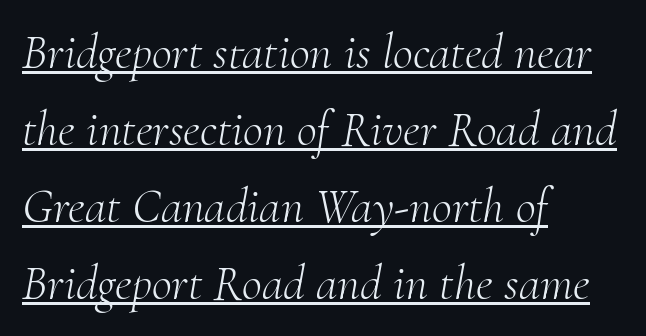
The image shows 49 px light serif type, italic (leaning right); set left-aligned, normal line spacing (1.57x), normal letter spacing, underlined; medium stroke contrast and a small x-height.
